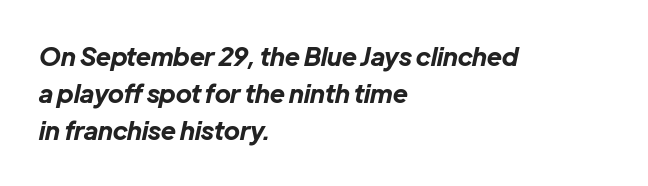
Beneath every word, the page is bare. Each word holds together tightly as a unit, with standard inter-letter gaps. The lettering tilts uniformly, giving the passage an italic look. Each line starts at the same left margin while the right side varies.
